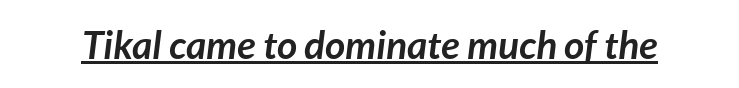
Q: Is the text bold? A: Yes.
Q: Is the text italic (slanted)? A: Yes, it leans right by about 7 degrees.
Q: Is the text underlined? A: Yes.
Q: Is the spacing between letters normal or unusually wide? A: Normal.
Q: Width (condensed, normal, or wide)? A: Normal.
Q: Stroke contrast? A: Low.
Q: x-height? A: Medium.
Q: Monospaced? A: No.
